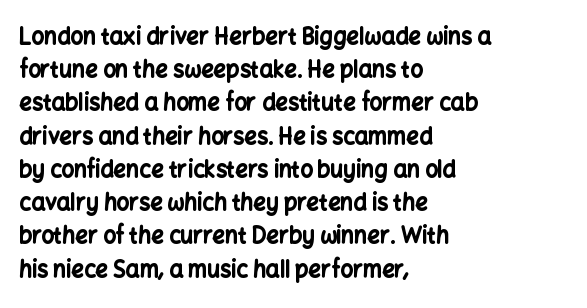
{"italic": "no", "bold": "yes", "underline": "no", "align": "left", "line_spacing": "normal", "line_spacing_ratio": 1.51, "letter_spacing": "normal", "letter_spacing_em": 0.0, "glyph_px": 22}
